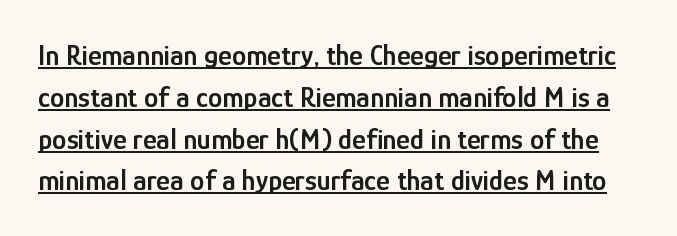
The image shows 29 px semibold, condensed sans-serif type, upright; set normal line spacing (1.44x), normal letter spacing, underlined; low stroke contrast and a medium x-height.
